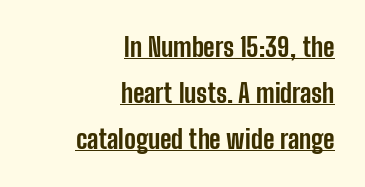
{"italic": "no", "bold": "yes", "underline": "yes", "align": "right", "line_spacing_ratio": 1.77, "letter_spacing": "normal", "letter_spacing_em": 0.0, "glyph_px": 26}
